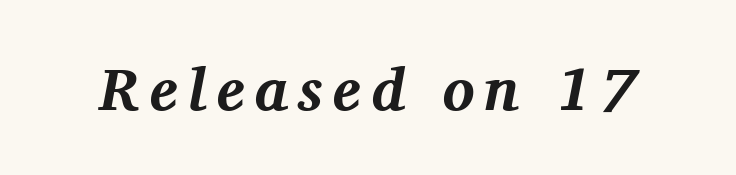
{"serif": "yes", "italic": "yes", "lean": "right", "slant_degrees": 11, "bold": "yes", "weight": "bold", "width": "normal", "stroke_contrast": "medium", "x_height": "medium", "monospaced": "no", "underline": "no", "glyph_px": 60}
